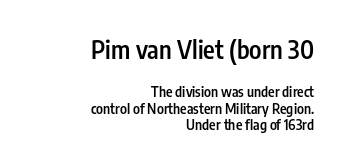
{"italic": "no", "bold": "semi", "underline": "no", "align": "right", "line_spacing_ratio": 1.17, "letter_spacing": "normal", "letter_spacing_em": 0.0, "larger_block": "first", "size_ratio": 1.79, "glyph_px": 25}
